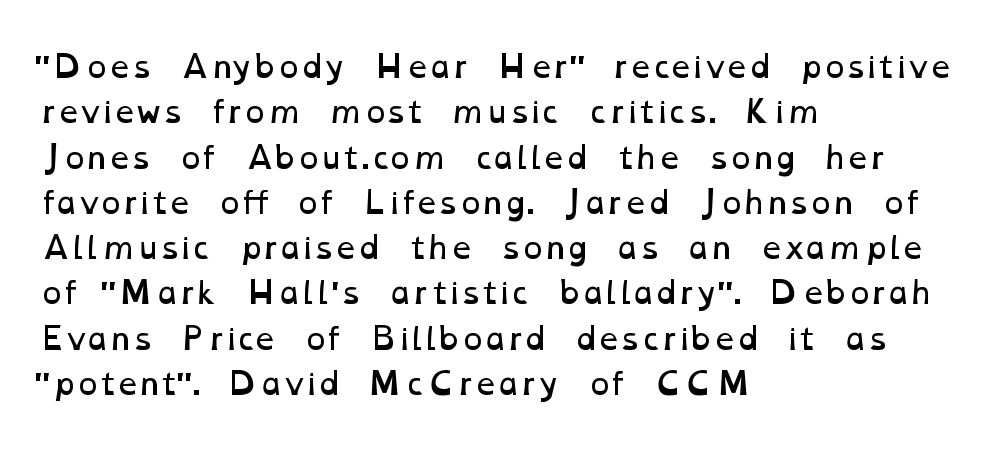
The image shows 30 px regular-weight, wide type; set left-aligned, normal line spacing (1.51x), normal letter spacing, not underlined; low stroke contrast and a medium x-height.
